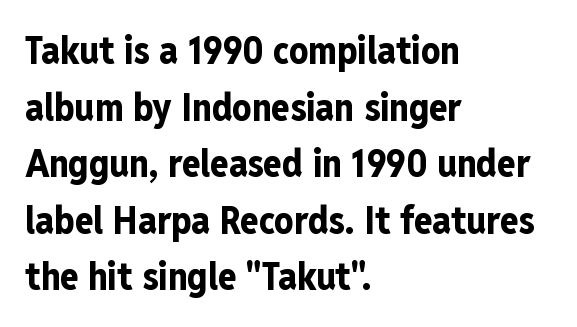
Caption: multi-line text, flush left, ragged right. Unlike italic type, these characters show no tilt at all. Note the varied advance widths — an 'i' is clearly narrower than an 'm'. These lines carry a lot of weight — the face is fully bold.
